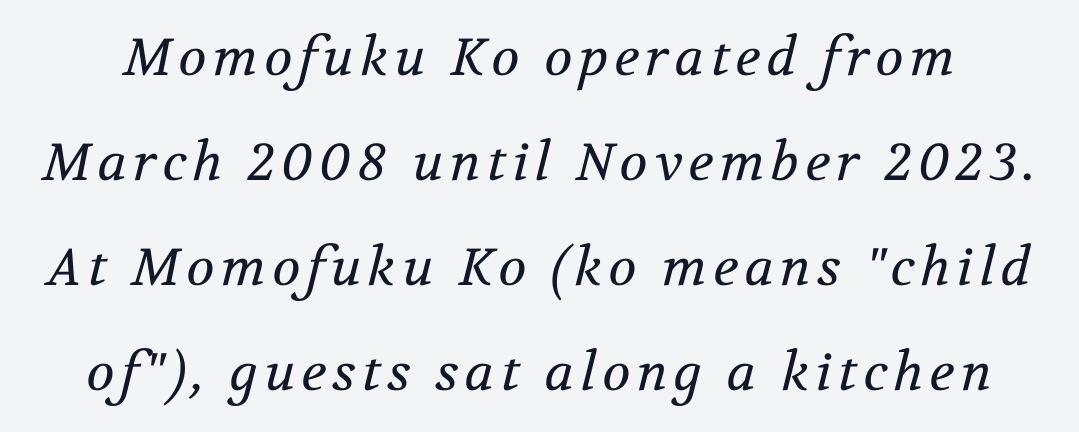
This block would shrink considerably if given ordinary leading; it's expanded now. Vertical stems look standard width or narrower in stroke. Here the designer chose a conventional face with non-uniform glyph widths. I'd call this a serif setting — the letters wear small feet. Just letters on the line, the space beneath them empty.
